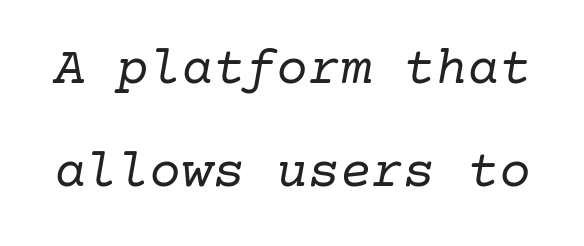
The image shows 53 px regular-weight serif type, italic (leaning right); set loose line spacing (1.94x), normal letter spacing, not underlined; low stroke contrast and a medium x-height.
